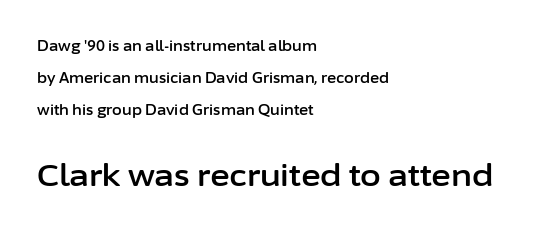
Q: Is the text italic (slanted)? A: No, it is upright.
Q: Is the typeface a serif or a sans-serif typeface? A: Sans-serif.
Q: Is the text underlined? A: No.
Q: How is the paragraph aligned? A: Left-aligned.
Q: Is the spacing between letters normal or unusually wide? A: Normal.
Q: Is the spacing between lines tight, normal or loose? A: Loose.
Q: Which block of text is set in a larger size, the first (top) or the second (bottom)? A: The second (bottom) one.
Q: Width (condensed, normal, or wide)? A: Normal.
Q: Stroke contrast? A: Low.
Q: x-height? A: Medium.
Q: Monospaced? A: No.
